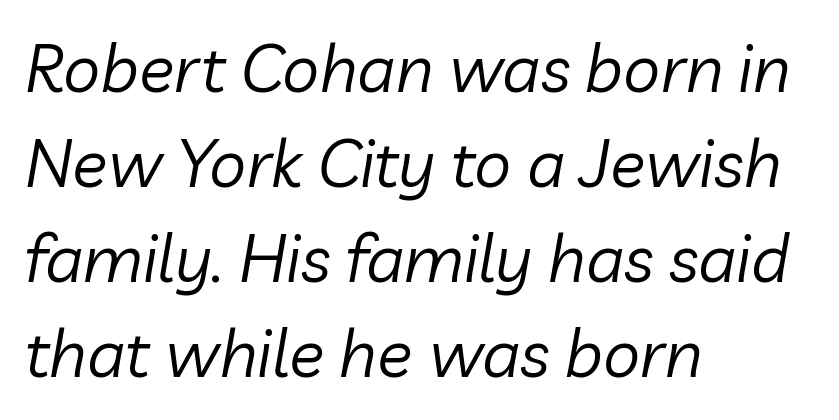
Successive baselines arrive at the customary interval. Left-aligned paragraph, ragged on the right. These lines keep a tight, regular rhythm from letter to letter. The strokes carry an ordinary text weight at most.
